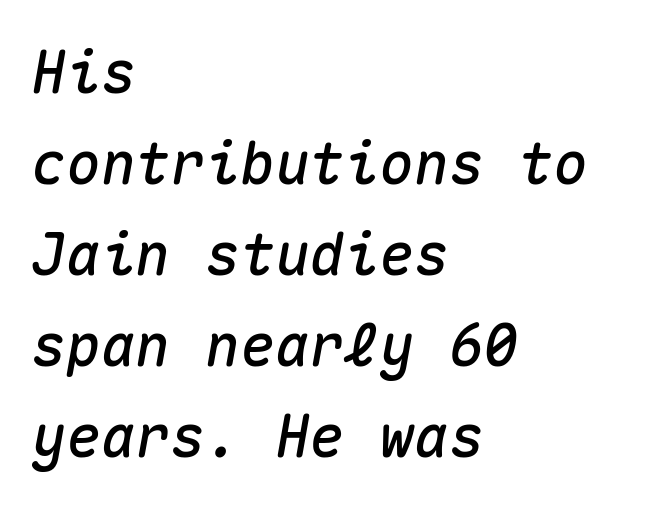
The glyphs look as if they've been sheared to an angle. Default kerning and tracking; the words read as compact shapes. The line-height multiplier appears to be the usual default. Spacing verdict: monospaced, one width for all characters.
